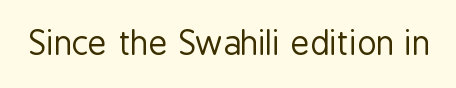
Q: Is the text bold? A: No.
Q: Is the text italic (slanted)? A: No, it is upright.
Q: Is the typeface a serif or a sans-serif typeface? A: Sans-serif.
Q: Is the text underlined? A: No.
Q: Is the spacing between letters normal or unusually wide? A: Normal.
Q: Width (condensed, normal, or wide)? A: Condensed.
Q: Stroke contrast? A: Low.
Q: x-height? A: Medium.
Q: Monospaced? A: No.
